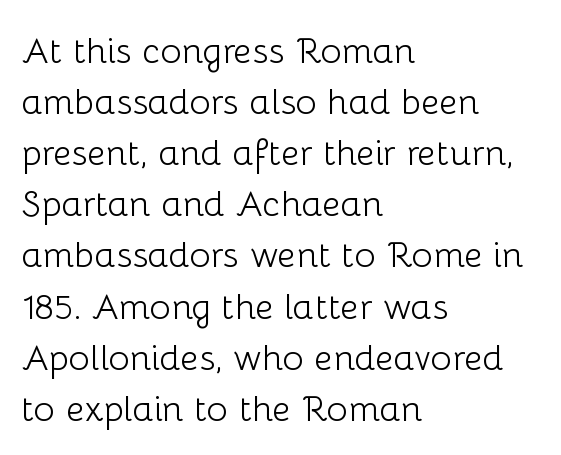
The image shows 36 px light sans-serif type, upright; set left-aligned, normal line spacing (1.42x), normal letter spacing, not underlined; low stroke contrast and a medium x-height.
